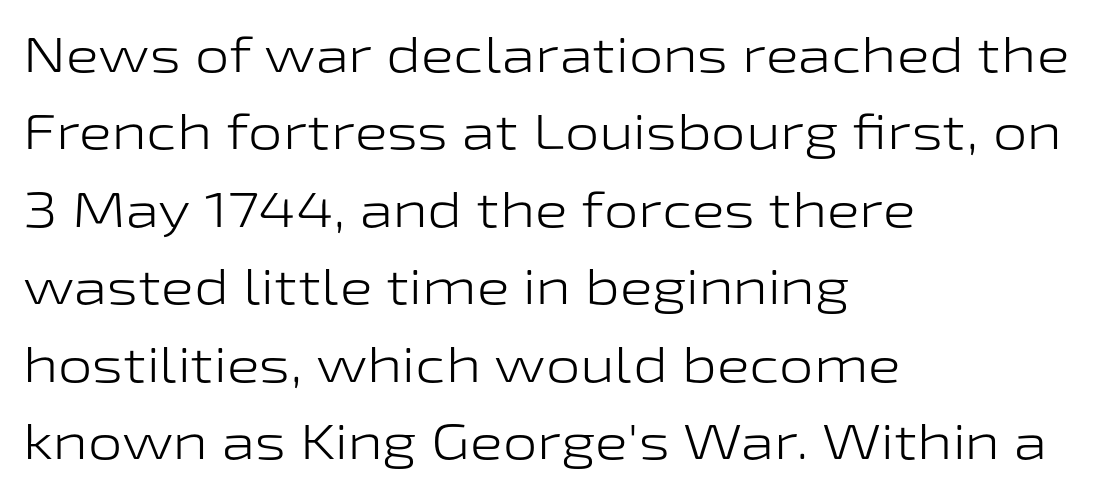
The letters carry no serifs — their stems end cleanly without finishing strokes. Here the designer chose a conventional face with non-uniform glyph widths. The type sits square on the baseline with zero lean. No extra ink here — the face is not bold. Alignment: flush left. Here the glyphs are tracked normally, forming tight word shapes.
